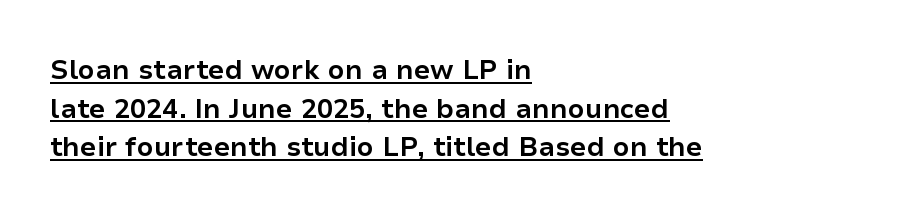
{"italic": "no", "bold": "yes", "underline": "yes", "align": "left", "line_spacing": "normal", "line_spacing_ratio": 1.43, "letter_spacing": "normal", "letter_spacing_em": 0.0, "glyph_px": 27}
